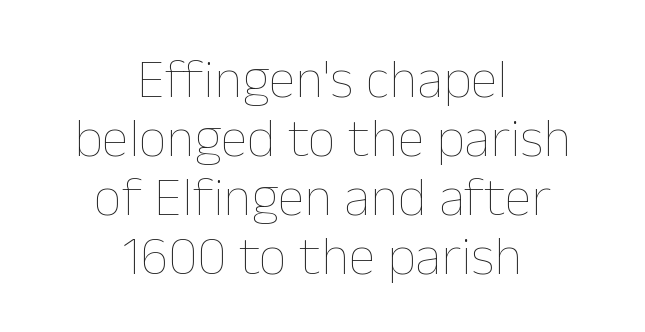
Q: Is the text bold? A: No.
Q: Is the text italic (slanted)? A: No, it is upright.
Q: Is the text underlined? A: No.
Q: How is the paragraph aligned? A: Centered.
Q: Is the spacing between letters normal or unusually wide? A: Normal.
Q: Is the spacing between lines tight, normal or loose? A: Tight.
Q: Width (condensed, normal, or wide)? A: Normal.
Q: Stroke contrast? A: Low.
Q: x-height? A: Medium.
Q: Monospaced? A: No.
